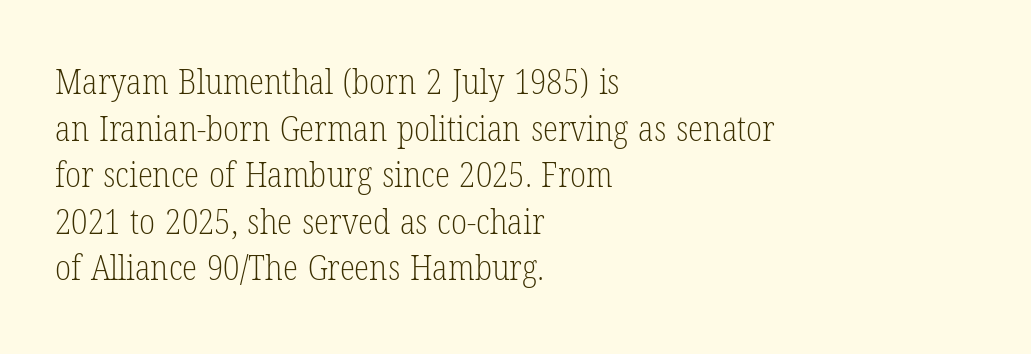
Old-style or modern, the face here clearly has serifs. A typesetter would call this proportional, since set widths differ per character. This sample uses plain, unmodified letter spacing. Compared with a centered layout, this one pins lines to the left instead.
